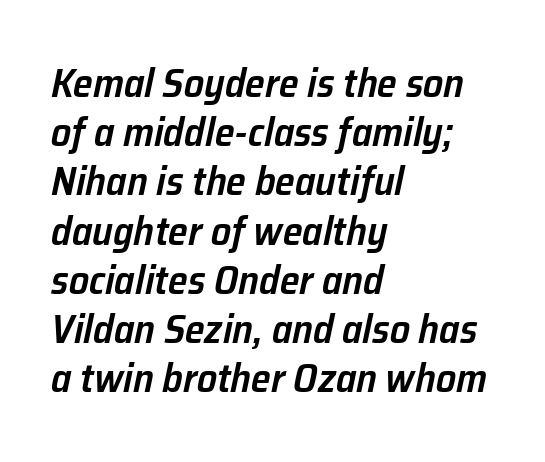
{"italic": "yes", "lean": "right", "slant_degrees": 12, "bold": "semi", "weight": "semibold", "width": "normal", "stroke_contrast": "low", "x_height": "medium", "monospaced": "no", "underline": "no", "align": "left", "line_spacing_ratio": 1.23, "letter_spacing": "normal", "letter_spacing_em": 0.0, "glyph_px": 40}
